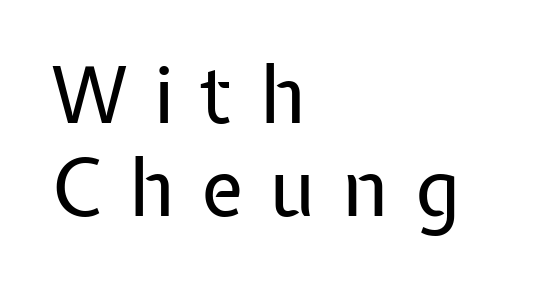
Compared with typical body copy, the letter spacing here is much looser. The ragged edge is on the right, which tells us the setting is flush left. The space directly below the letters is spotless. Stroke thickness stays within the range of a standard reading face or lighter. Font category for this specimen: sans-serif.
